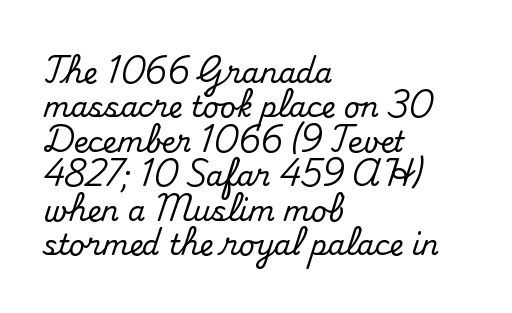
A serif font was chosen for this passage. The letters advance in unequal steps, a hallmark of proportional type. Notice how the passage keeps a crisp vertical edge on the left only. Anything drawn beneath the words? Only blank space. Is the letter spacing exaggerated? No — it looks like the ordinary default.
